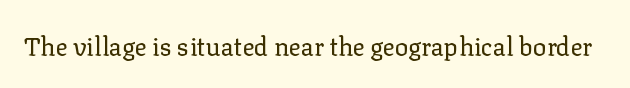
The image shows 25 px text type, upright; set normal letter spacing, not underlined.
